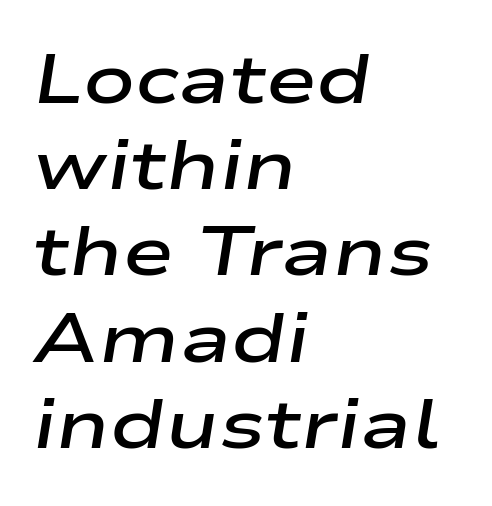
The image shows 69 px semibold, wide type, italic (leaning right); set left-aligned, normal line spacing (1.25x), normal letter spacing, not underlined; low stroke contrast and a medium x-height.
